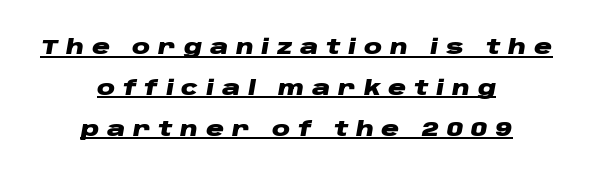
{"italic": "yes", "lean": "right", "slant_degrees": 10, "bold": "yes", "underline": "yes", "align": "center", "line_spacing": "loose", "line_spacing_ratio": 2.04, "letter_spacing": "wide", "letter_spacing_em": 0.39, "glyph_px": 20}
